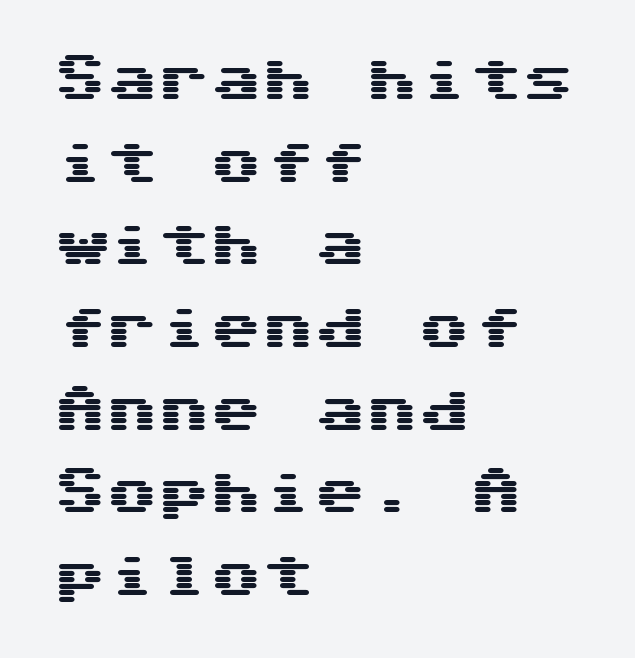
This sample uses a sans-serif face. Beneath every word, the page is bare. Leading: standard. Every stem runs plumb, perpendicular to the baseline. Is this a fixed-width face? Yes — each glyph sits in an identical cell. One-word summary of the alignment: left.
